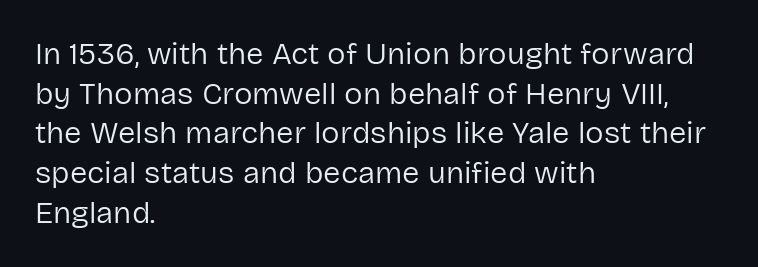
Upright lettering throughout. Compared with a typical body face, this is equally light or lighter still. This sample keeps an unexceptional amount of space between lines. The type family on display is of the sans-serif kind. Notice how the passage keeps a crisp vertical edge on the left only. These lines are rendered in a variable-pitch font.
